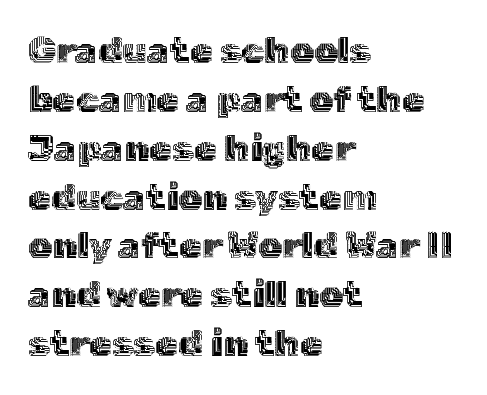
Posture: upright roman. Clear beneath every line of the passage. The rendering uses natural spacing where letterforms have individual widths. Inter-character spacing is left at the font's built-in metrics. Line beginnings align vertically; line endings do not.
